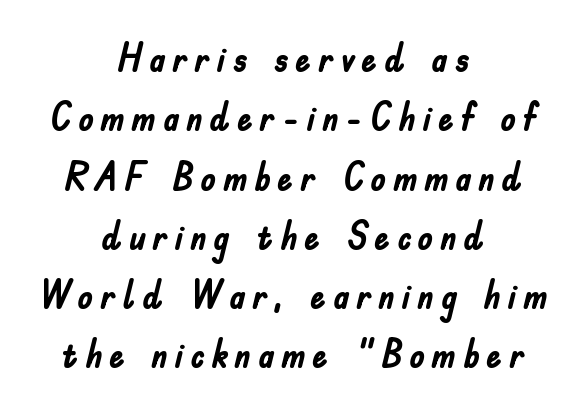
The image shows 39 px semibold, condensed sans-serif type; set centered, normal line spacing (1.52x), not underlined; low stroke contrast and a small x-height.
